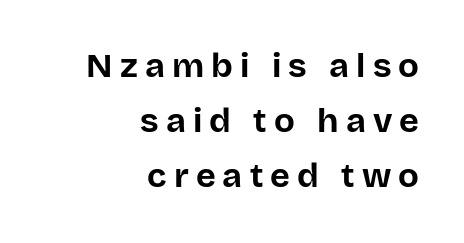
The image shows 34 px bold sans-serif type, upright; set right-aligned, normal line spacing (1.62x), unusually wide letter spacing (+0.21 em), not underlined; low stroke contrast and a large x-height.
